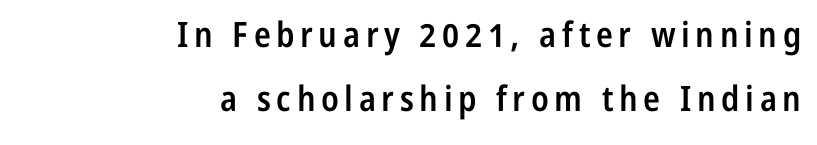
Q: Is the text bold? A: Semi-bold.
Q: Is the text italic (slanted)? A: No, it is upright.
Q: Is the typeface a serif or a sans-serif typeface? A: Sans-serif.
Q: Is the text underlined? A: No.
Q: How is the paragraph aligned? A: Right-aligned.
Q: Width (condensed, normal, or wide)? A: Condensed.
Q: Stroke contrast? A: Low.
Q: x-height? A: Medium.
Q: Monospaced? A: No.
